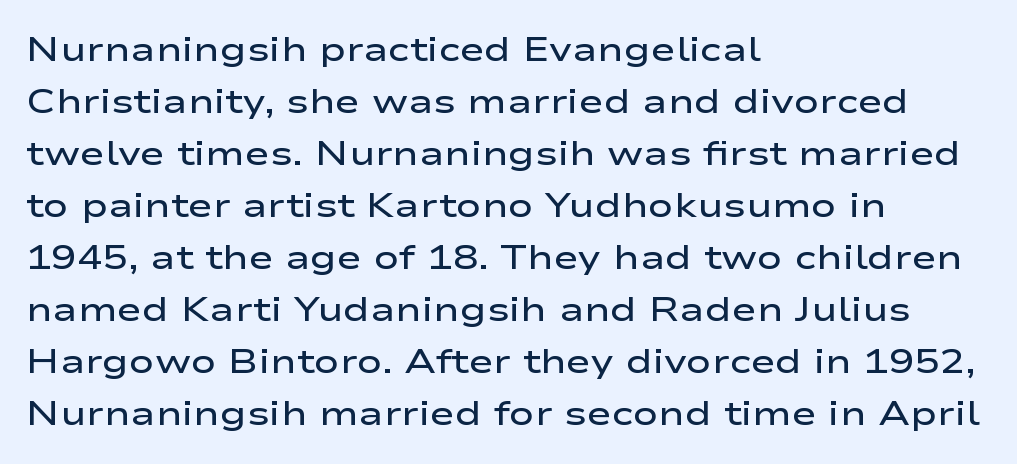
Q: Is the text bold? A: Semi-bold.
Q: Is the text italic (slanted)? A: No, it is upright.
Q: Is the typeface a serif or a sans-serif typeface? A: Sans-serif.
Q: Is the text underlined? A: No.
Q: How is the paragraph aligned? A: Left-aligned.
Q: Is the spacing between letters normal or unusually wide? A: Normal.
Q: Is the spacing between lines tight, normal or loose? A: Normal.
Q: Width (condensed, normal, or wide)? A: Wide.
Q: Stroke contrast? A: Low.
Q: x-height? A: Medium.
Q: Monospaced? A: No.
